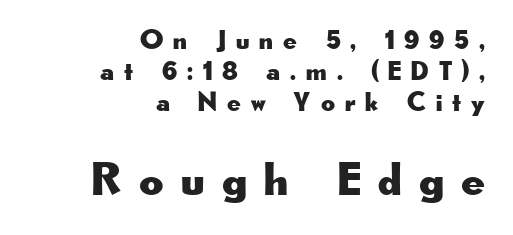
Q: Is the text italic (slanted)? A: No, it is upright.
Q: Is the typeface a serif or a sans-serif typeface? A: Sans-serif.
Q: Is the text underlined? A: No.
Q: How is the paragraph aligned? A: Right-aligned.
Q: Is the spacing between letters normal or unusually wide? A: Unusually wide.
Q: Is the spacing between lines tight, normal or loose? A: Tight.
Q: Which block of text is set in a larger size, the first (top) or the second (bottom)? A: The second (bottom) one.
Q: Width (condensed, normal, or wide)? A: Wide.
Q: Stroke contrast? A: Low.
Q: x-height? A: Small.
Q: Monospaced? A: No.
